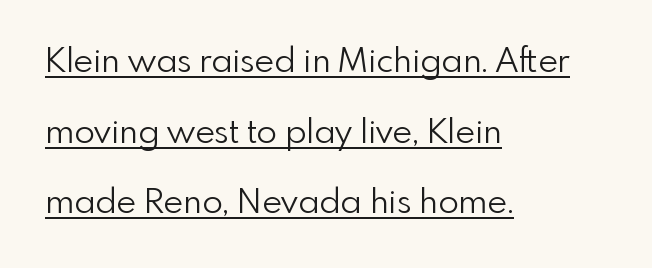
{"serif": "no", "italic": "no", "bold": "no", "weight": "light", "width": "normal", "stroke_contrast": "low", "x_height": "small", "monospaced": "no", "underline": "yes", "align": "left", "line_spacing": "loose", "line_spacing_ratio": 2.08, "letter_spacing": "normal", "letter_spacing_em": 0.0, "glyph_px": 34}
